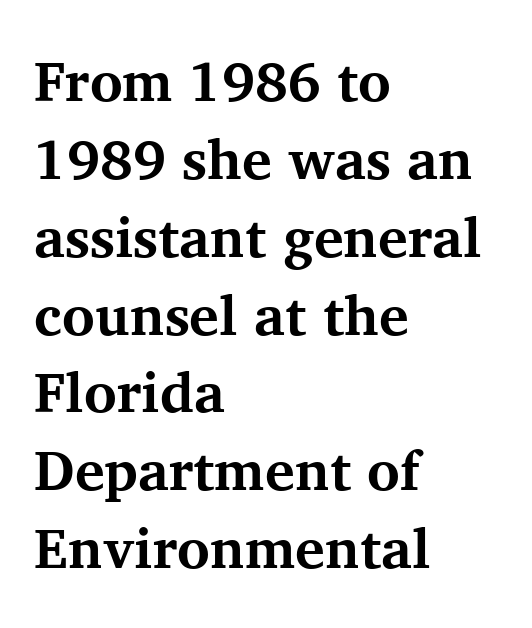
{"serif": "yes", "italic": "no", "bold": "yes", "weight": "bold", "width": "normal", "stroke_contrast": "medium", "x_height": "medium", "monospaced": "no", "underline": "no", "align": "left", "line_spacing": "normal", "line_spacing_ratio": 1.39, "letter_spacing": "normal", "letter_spacing_em": 0.0, "glyph_px": 56}
